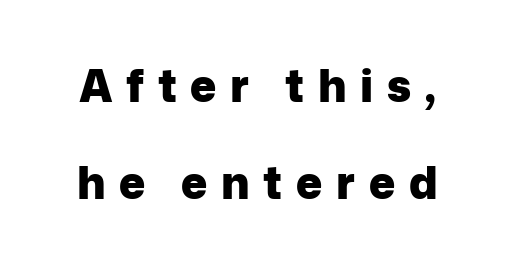
Here the glyphs are tracked loosely, breaking word shapes into spaced letters. Type without underlining. Looks like regular typesetting: each glyph gets only the width it needs. Type style note: lacks serifs. You'd pick this weight for a headline — it's a proper bold.
